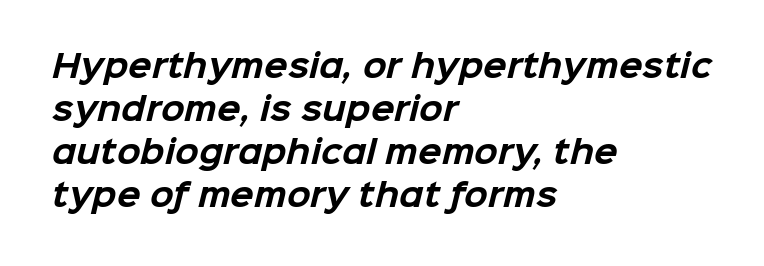
The image shows 31 px bold sans-serif type; set left-aligned, normal line spacing (1.39x), normal letter spacing, not underlined; low stroke contrast and a medium x-height.
